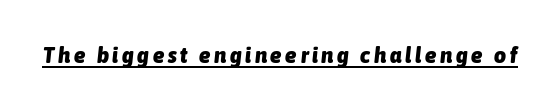
These lines were composed using italics. The rendering uses a bold face; every stroke is thick and dark. Does a line run under the words? Yes, clearly.
